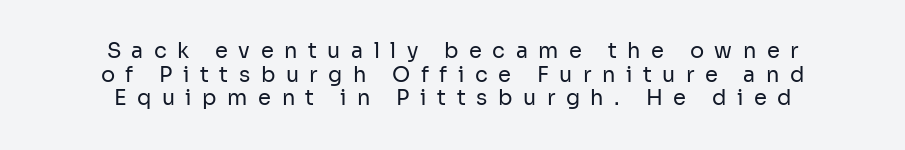
The image shows 21 px text type, upright; set centered, tight line spacing (1.12x), unusually wide letter spacing (+0.5 em), not underlined.
